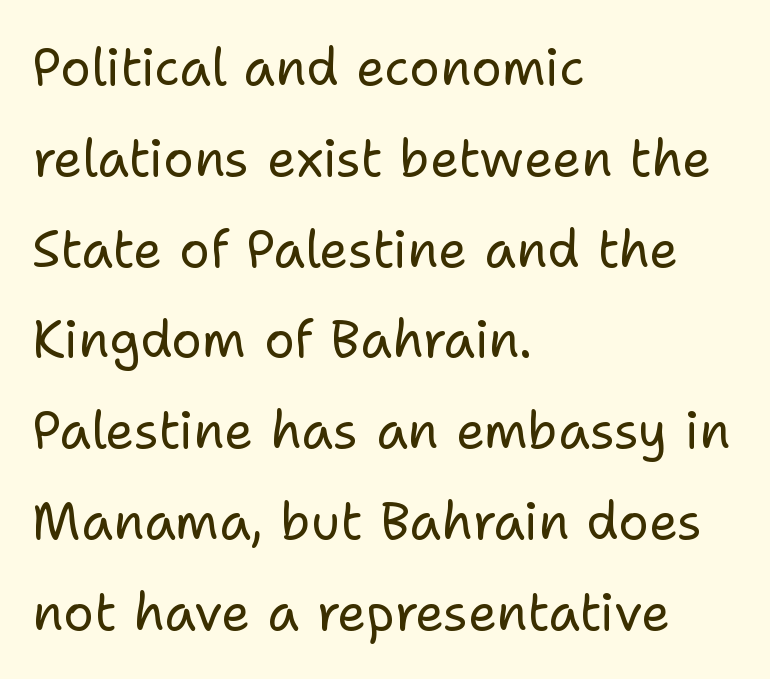
Q: Is the text bold? A: No.
Q: Is the text italic (slanted)? A: No, it is upright.
Q: Is the typeface a serif or a sans-serif typeface? A: Sans-serif.
Q: Is the text underlined? A: No.
Q: How is the paragraph aligned? A: Left-aligned.
Q: Is the spacing between letters normal or unusually wide? A: Normal.
Q: Width (condensed, normal, or wide)? A: Normal.
Q: Stroke contrast? A: Low.
Q: x-height? A: Medium.
Q: Monospaced? A: No.
